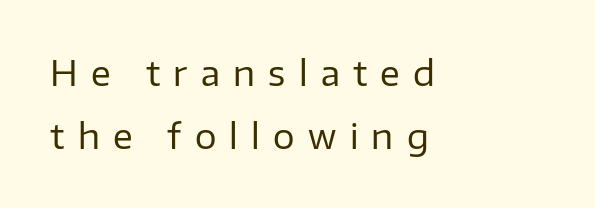
Q: Is the text bold? A: No.
Q: Is the text italic (slanted)? A: No, it is upright.
Q: Is the typeface a serif or a sans-serif typeface? A: Sans-serif.
Q: Is the text underlined? A: No.
Q: How is the paragraph aligned? A: Left-aligned.
Q: Is the spacing between letters normal or unusually wide? A: Unusually wide.
Q: Width (condensed, normal, or wide)? A: Normal.
Q: Stroke contrast? A: Low.
Q: x-height? A: Medium.
Q: Monospaced? A: No.
